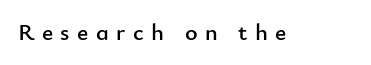
{"italic": "no", "underline": "no", "letter_spacing": "wide", "letter_spacing_em": 0.31, "glyph_px": 24}
